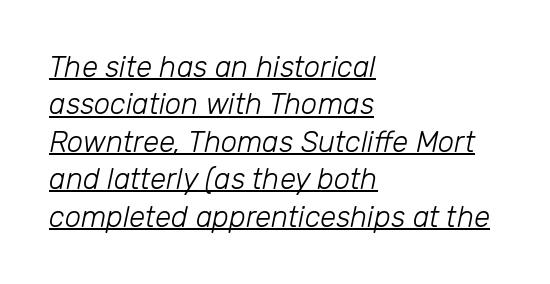
{"italic": "yes", "lean": "right", "slant_degrees": 12, "bold": "no", "weight": "light", "width": "normal", "stroke_contrast": "low", "x_height": "medium", "monospaced": "no", "underline": "yes", "align": "left", "line_spacing": "normal", "line_spacing_ratio": 1.29, "letter_spacing": "normal", "letter_spacing_em": 0.0, "glyph_px": 29}
